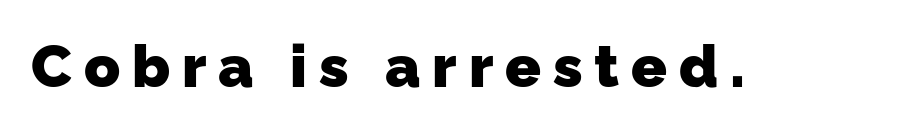
Honestly, there is no underline to notice here at all. Observe the absence of serifs on each vertical stroke in this sample. Letter spacing: wide. Notice how thick the strokes are: this is what a full bold looks like. Proportional: the letters do not fall into vertical columns.
